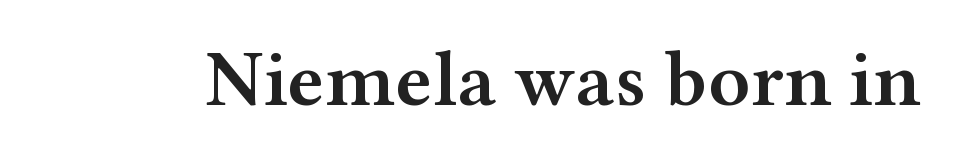
The image shows 80 px semibold, wide serif type, upright; set normal letter spacing, not underlined; medium stroke contrast and a medium x-height.
